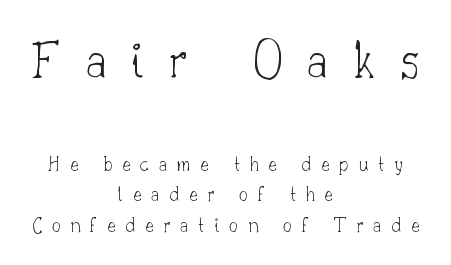
Q: Is the text bold? A: No.
Q: Is the text italic (slanted)? A: No, it is upright.
Q: Is the typeface a serif or a sans-serif typeface? A: Serif.
Q: Is the text underlined? A: No.
Q: How is the paragraph aligned? A: Centered.
Q: Is the spacing between letters normal or unusually wide? A: Unusually wide.
Q: Is the spacing between lines tight, normal or loose? A: Normal.
Q: Which block of text is set in a larger size, the first (top) or the second (bottom)? A: The first (top) one.
Q: Width (condensed, normal, or wide)? A: Normal.
Q: Stroke contrast? A: Low.
Q: x-height? A: Small.
Q: Monospaced? A: No.
